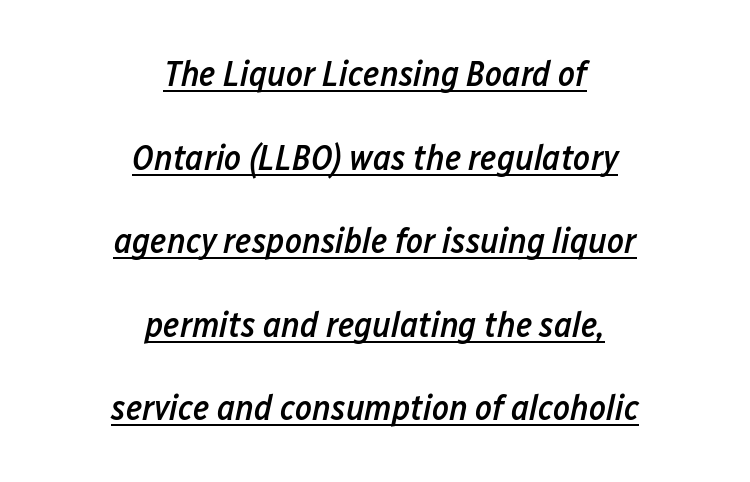
Q: Is the text bold? A: Semi-bold.
Q: Is the text italic (slanted)? A: Yes, it leans right by about 12 degrees.
Q: Is the text underlined? A: Yes.
Q: How is the paragraph aligned? A: Centered.
Q: Is the spacing between letters normal or unusually wide? A: Normal.
Q: Is the spacing between lines tight, normal or loose? A: Loose.
Q: Width (condensed, normal, or wide)? A: Condensed.
Q: Stroke contrast? A: Low.
Q: x-height? A: Medium.
Q: Monospaced? A: No.
